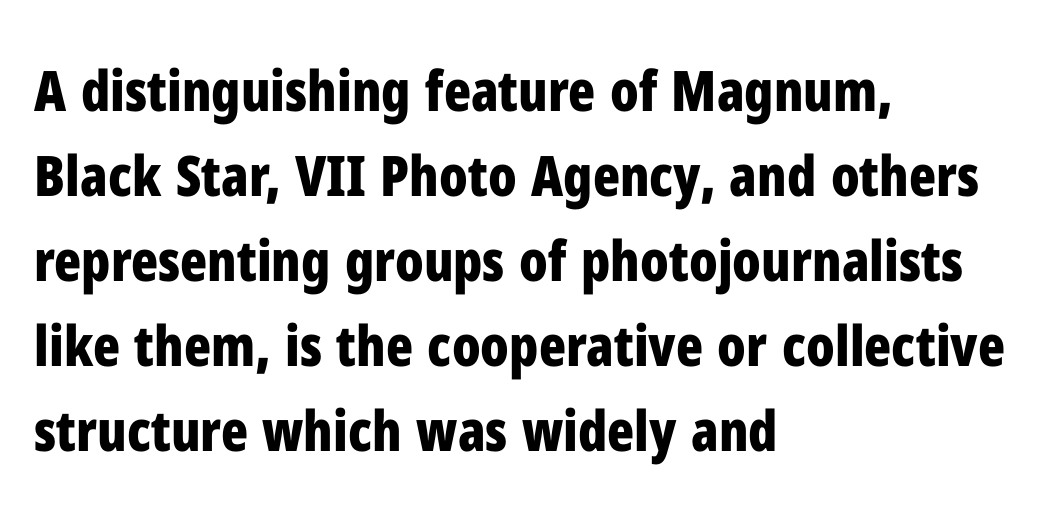
{"serif": "no", "italic": "no", "bold": "yes", "weight": "bold", "width": "condensed", "stroke_contrast": "low", "x_height": "medium", "monospaced": "no", "underline": "no", "align": "left", "line_spacing": "normal", "line_spacing_ratio": 1.52, "letter_spacing": "normal", "letter_spacing_em": 0.0, "glyph_px": 56}
